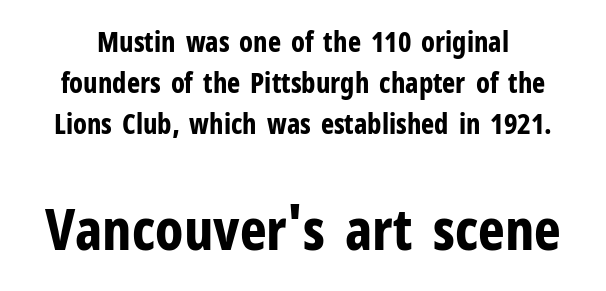
Set as a true bold cut, around the 700 mark. In terms of posture, this sample is upright. Unlike a traditional serif, this face leaves its strokes unadorned. This sample has the flowing, uneven cadence of proportional lettering.
